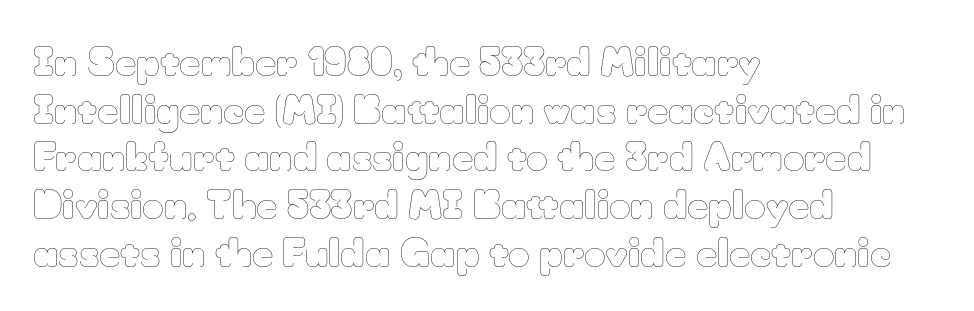
The image shows 37 px thin type, upright; set left-aligned, normal line spacing (1.29x), normal letter spacing, not underlined; low stroke contrast and a small x-height.
